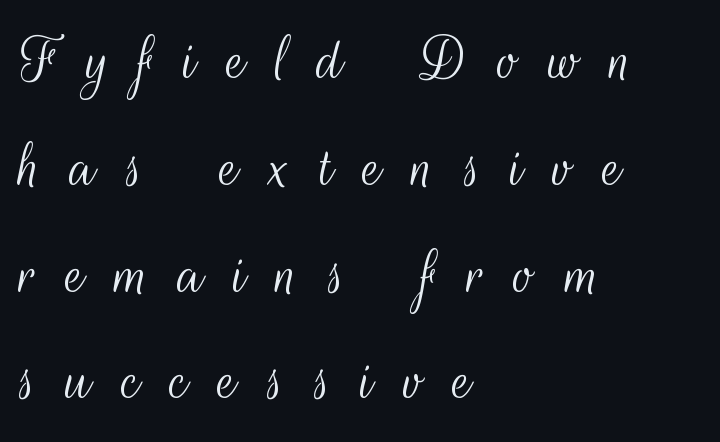
The weight would be labelled regular, book, light, or lighter still. The letterforms stand isolated, each surrounded by extra space. Note the varied advance widths — an 'i' is clearly narrower than an 'm'. This sample uses a sans-serif face. The block of text has a typical density, with ordinary space between rows.
